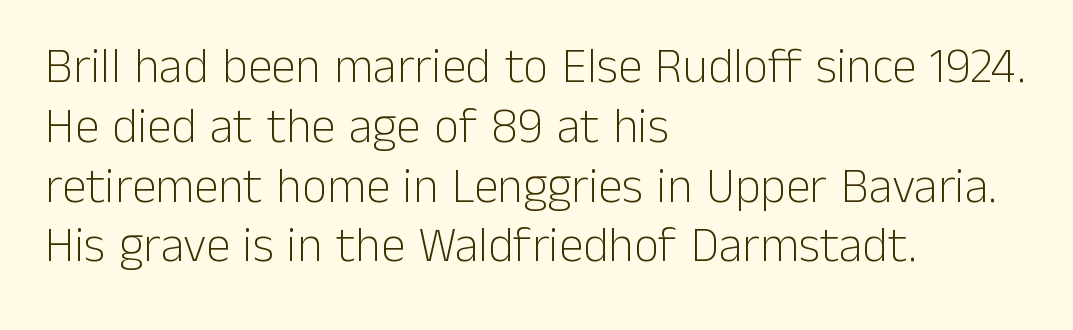
This sample is left-justified, so line endings fall wherever the words run out. Unlike italic type, these characters show no tilt at all. Here the glyphs are tracked normally, forming tight word shapes. A typesetter would call this proportional, since set widths differ per character. You can tell from the bare stems that sans-serif type was used. Just letters on the line, the space beneath them empty.
